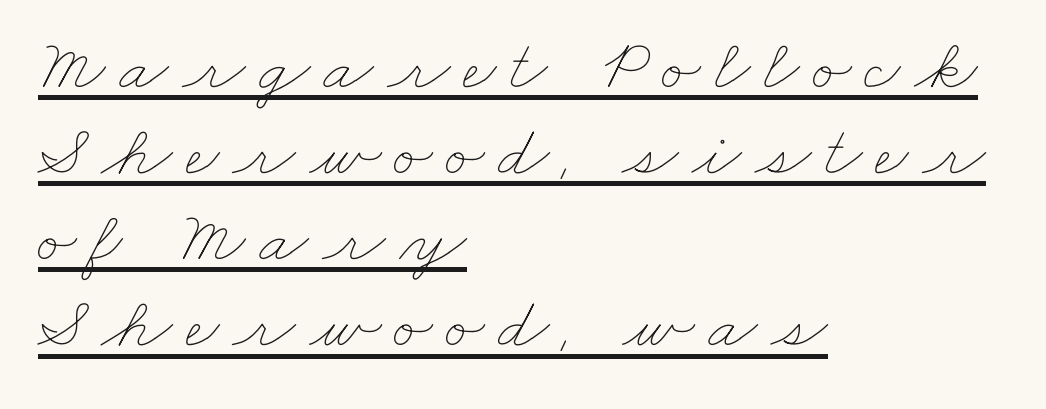
Q: Is the text bold? A: No.
Q: Is the text underlined? A: Yes.
Q: How is the paragraph aligned? A: Left-aligned.
Q: Width (condensed, normal, or wide)? A: Wide.
Q: Stroke contrast? A: Low.
Q: x-height? A: Small.
Q: Monospaced? A: No.
